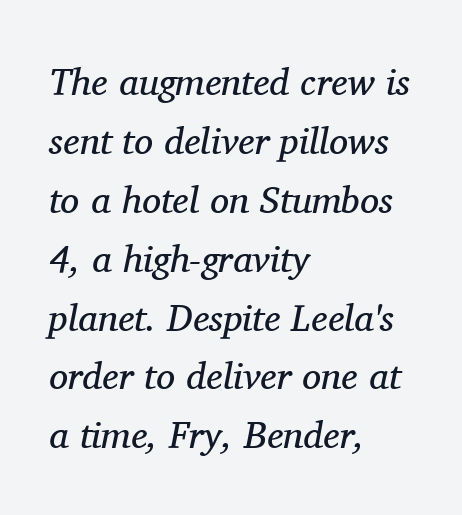
The image shows 38 px regular-weight serif type, italic (leaning right); set left-aligned, normal line spacing (1.55x), normal letter spacing, not underlined; medium stroke contrast and a medium x-height.
